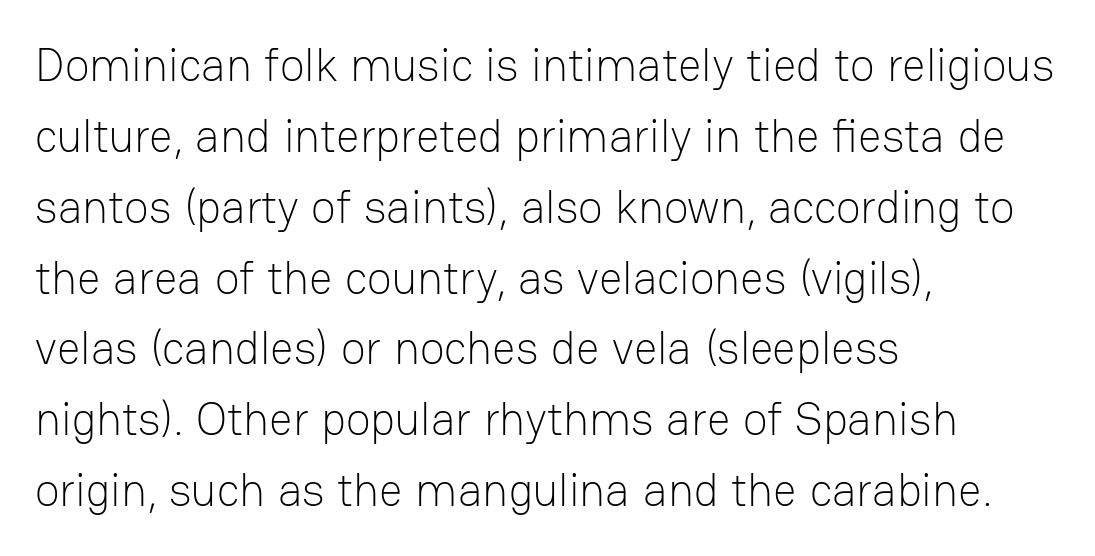
{"serif": "no", "italic": "no", "bold": "no", "weight": "light", "width": "normal", "stroke_contrast": "low", "x_height": "medium", "monospaced": "no", "underline": "no", "align": "left", "line_spacing": "normal", "line_spacing_ratio": 1.54, "letter_spacing": "normal", "letter_spacing_em": 0.0, "glyph_px": 46}
